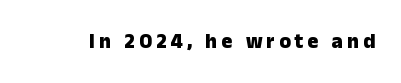
{"italic": "no", "bold": "yes", "underline": "no", "glyph_px": 21}
